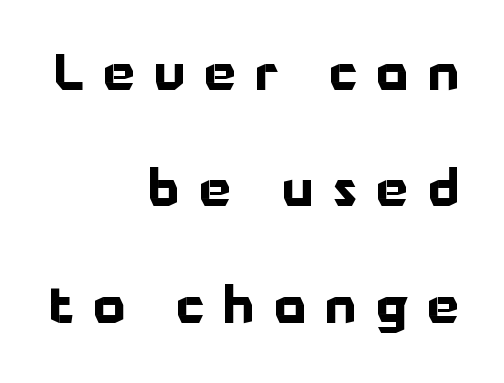
The image shows 50 px bold sans-serif type, upright; set right-aligned, loose line spacing (2.33x), unusually wide letter spacing (+0.39 em), not underlined; low stroke contrast and a medium x-height.
